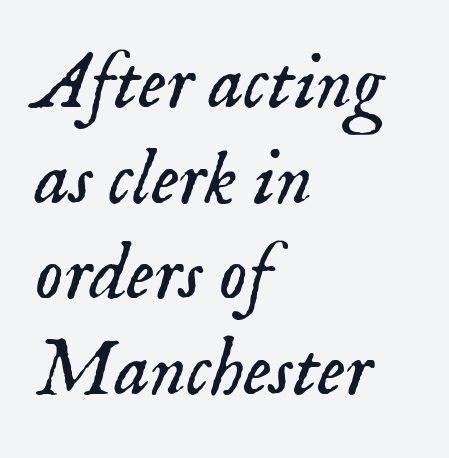
{"serif": "yes", "italic": "yes", "lean": "right", "slant_degrees": 18, "bold": "no", "weight": "light", "width": "normal", "stroke_contrast": "low", "x_height": "small", "monospaced": "no", "underline": "no", "align": "left", "line_spacing_ratio": 1.21, "letter_spacing": "normal", "letter_spacing_em": 0.0, "glyph_px": 79}
